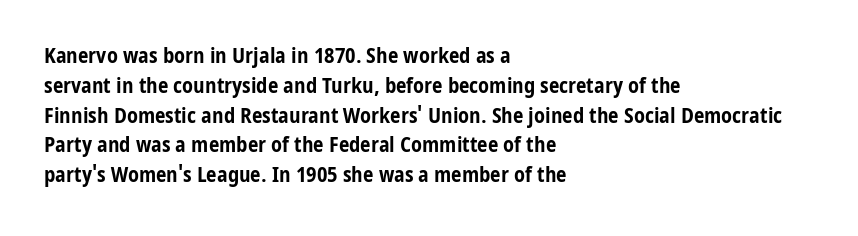
A bare baseline throughout the passage. Heavy-handed strokes throughout: this text is bold. Style check: upright. The setting favours the left margin, as ordinary paragraphs usually do. How are the letters spaced? Ordinarily, with no added tracking.
